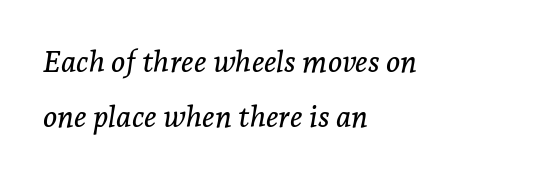
No word sits above an underline. The axis of the letterforms is tilted away from vertical. The letters sit at their default tracking, neither squeezed nor spread. Character widths vary here, with narrow letters taking less room than wide ones. Teacher's note: observe the even left margin — that is flush-left alignment. This is serif lettering, the kind often seen in printed books.
